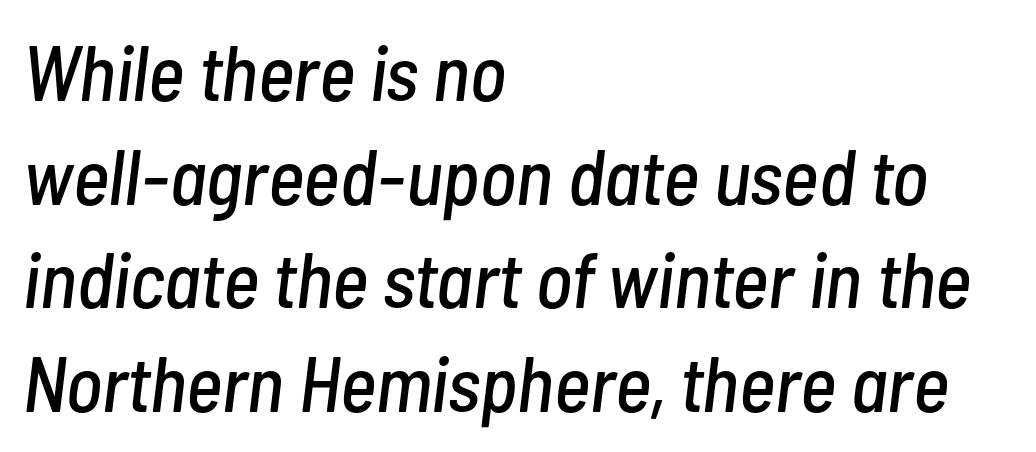
Q: Is the text italic (slanted)? A: Yes, it leans right by about 7 degrees.
Q: Is the text underlined? A: No.
Q: How is the paragraph aligned? A: Left-aligned.
Q: Is the spacing between letters normal or unusually wide? A: Normal.
Q: Is the spacing between lines tight, normal or loose? A: Normal.
Q: Width (condensed, normal, or wide)? A: Condensed.
Q: Stroke contrast? A: Low.
Q: x-height? A: Medium.
Q: Monospaced? A: No.
